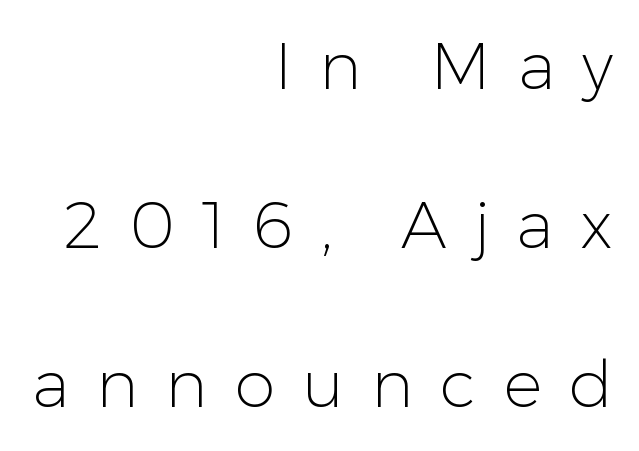
Think standard paragraph weight, or any step lighter than that. Widely set lines give the paragraph a tall, airy silhouette. The tracking jumps out immediately: characters are airy and widely separated. You could not count columns in this text — the font is proportionally spaced.
